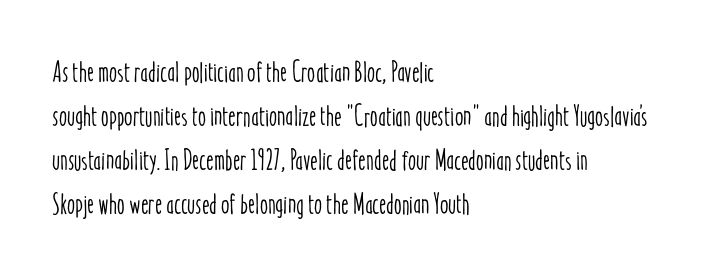
{"italic": "no", "width": "condensed", "stroke_contrast": "low", "x_height": "medium", "monospaced": "no", "underline": "no", "align": "left", "line_spacing": "normal", "line_spacing_ratio": 1.52, "letter_spacing": "normal", "letter_spacing_em": 0.0, "glyph_px": 29}
